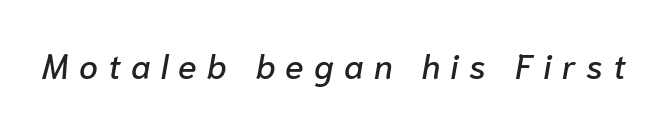
The face used here is proportionally spaced, like ordinary book or web type. Observe the lean: these are italic letterforms. In terms of letterspacing, this is a distinctly airy, spread setting. Plain, unruled lines of type.
